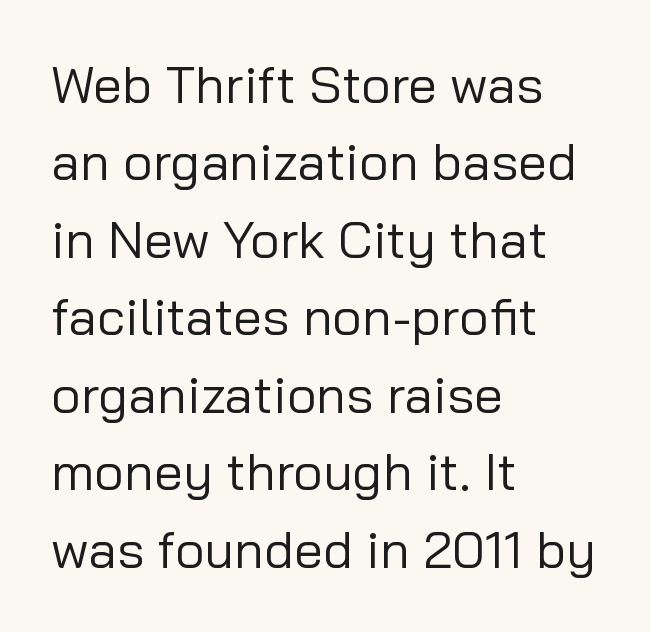
Q: Is the text bold? A: No.
Q: Is the text italic (slanted)? A: No, it is upright.
Q: Is the typeface a serif or a sans-serif typeface? A: Sans-serif.
Q: Is the text underlined? A: No.
Q: How is the paragraph aligned? A: Left-aligned.
Q: Is the spacing between letters normal or unusually wide? A: Normal.
Q: Is the spacing between lines tight, normal or loose? A: Normal.
Q: Width (condensed, normal, or wide)? A: Normal.
Q: Stroke contrast? A: Low.
Q: x-height? A: Medium.
Q: Monospaced? A: No.
